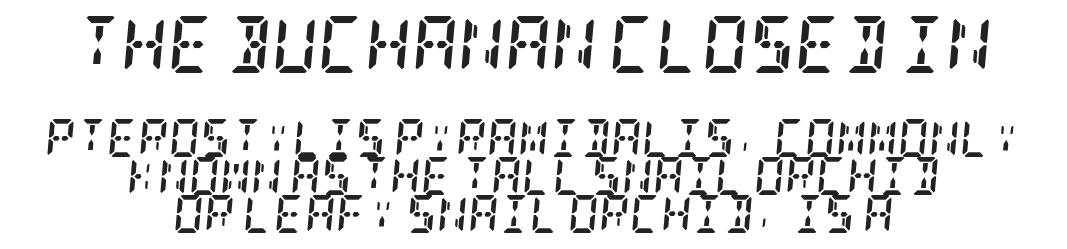
The image shows 57 px semibold, condensed serif type, italic (leaning right); set centered, tight line spacing (1.0x), normal letter spacing, not underlined; the first (top) block is 1.5x larger; low stroke contrast and a large x-height.
